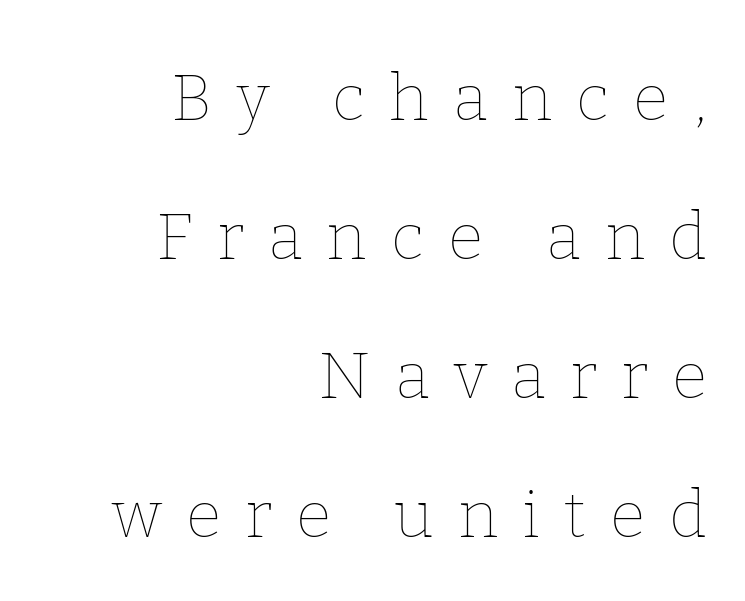
The face used here is proportionally spaced, like ordinary book or web type. The passage shown is not bold in any degree. The axis of the letterforms is exactly vertical. Layout note: lines flush right. There is plenty of visible air inserted between adjacent glyphs.
